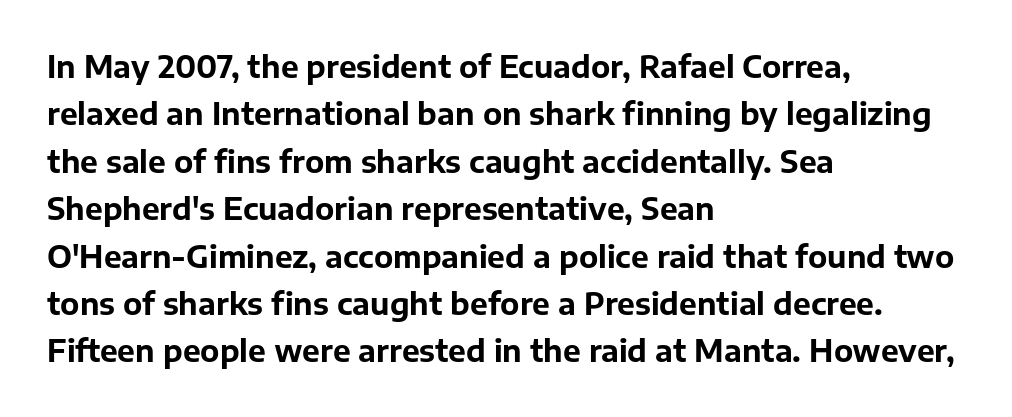
Q: Is the text bold? A: Yes.
Q: Is the text italic (slanted)? A: No, it is upright.
Q: Is the typeface a serif or a sans-serif typeface? A: Sans-serif.
Q: Is the text underlined? A: No.
Q: How is the paragraph aligned? A: Left-aligned.
Q: Is the spacing between letters normal or unusually wide? A: Normal.
Q: Is the spacing between lines tight, normal or loose? A: Normal.
Q: Width (condensed, normal, or wide)? A: Normal.
Q: Stroke contrast? A: Low.
Q: x-height? A: Medium.
Q: Monospaced? A: No.
